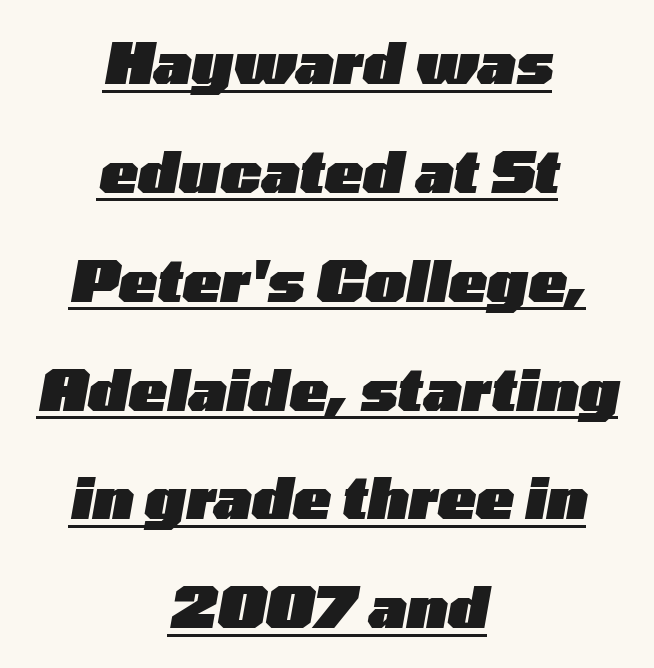
The image shows 57 px heavy, wide type, italic (leaning right); set centered, loose line spacing (1.91x), normal letter spacing, underlined; low stroke contrast and a medium x-height.
